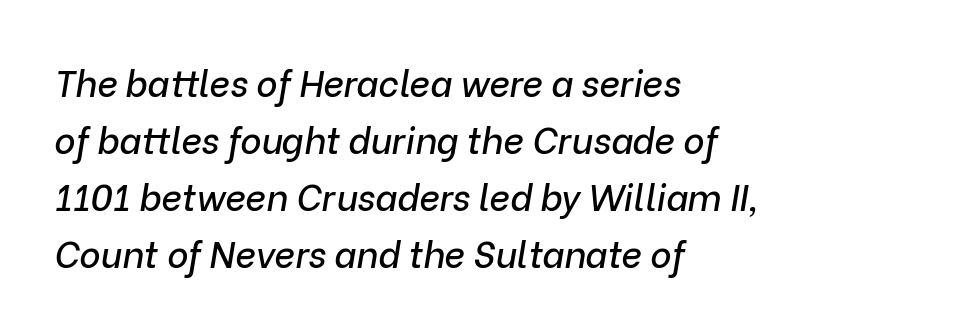
Q: Is the text italic (slanted)? A: Yes, it leans right by about 9 degrees.
Q: Is the text underlined? A: No.
Q: How is the paragraph aligned? A: Left-aligned.
Q: Is the spacing between letters normal or unusually wide? A: Normal.
Q: Is the spacing between lines tight, normal or loose? A: Normal.
Q: Width (condensed, normal, or wide)? A: Normal.
Q: Stroke contrast? A: Low.
Q: x-height? A: Medium.
Q: Monospaced? A: No.
